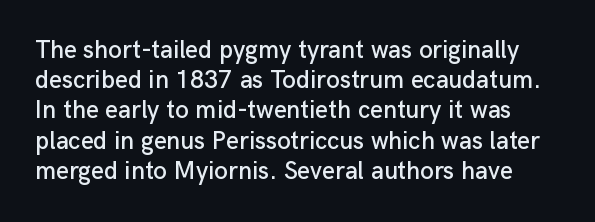
The image shows 25 px text type, upright; set line spacing 1.21x, normal letter spacing, not underlined.
